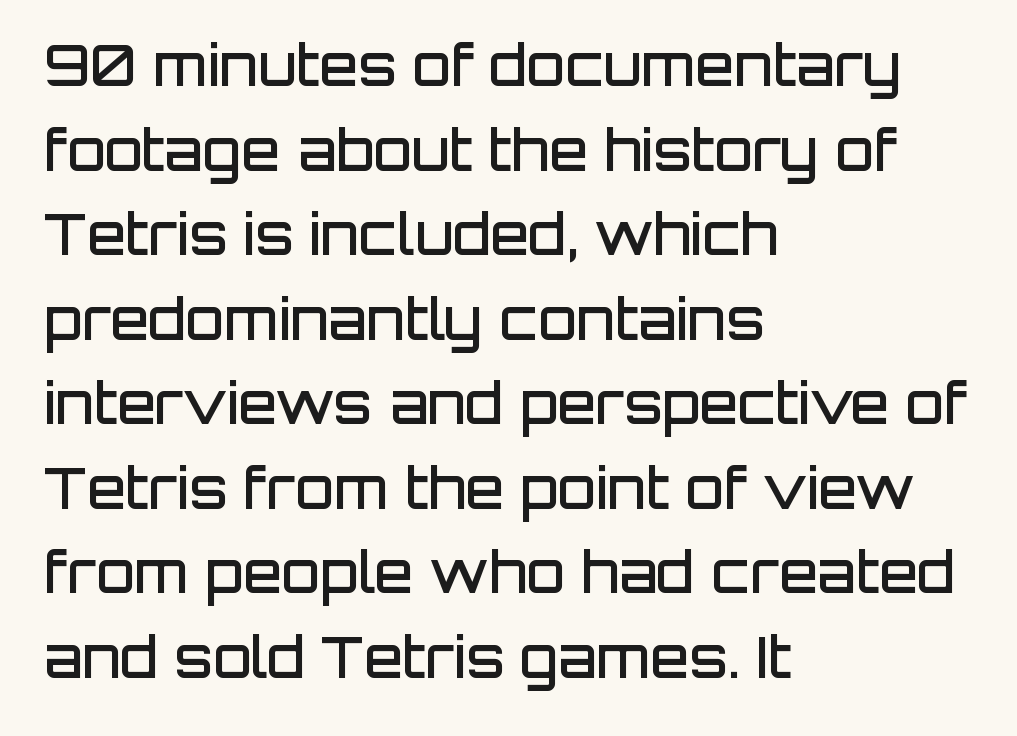
{"serif": "no", "italic": "no", "bold": "semi", "weight": "semibold", "width": "normal", "stroke_contrast": "low", "x_height": "large", "monospaced": "no", "underline": "no", "align": "left", "line_spacing": "normal", "line_spacing_ratio": 1.51, "letter_spacing": "normal", "letter_spacing_em": 0.0, "glyph_px": 56}
